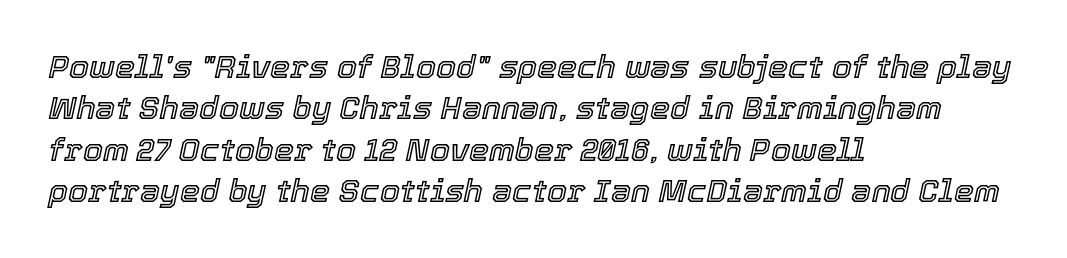
{"italic": "yes", "lean": "right", "slant_degrees": 12, "width": "normal", "x_height": "medium", "monospaced": "no", "underline": "no", "align": "left", "line_spacing": "normal", "line_spacing_ratio": 1.29, "letter_spacing": "normal", "letter_spacing_em": 0.0, "glyph_px": 32}
